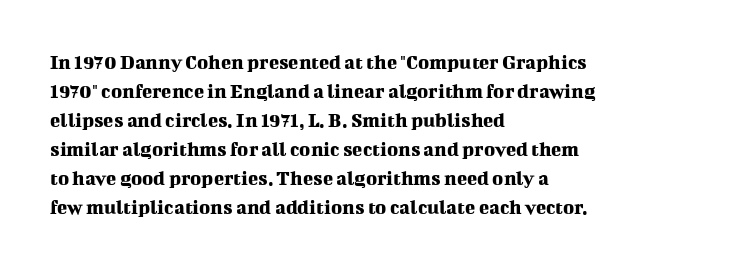
Q: Is the text italic (slanted)? A: No, it is upright.
Q: Is the text underlined? A: No.
Q: How is the paragraph aligned? A: Left-aligned.
Q: Is the spacing between letters normal or unusually wide? A: Normal.
Q: Is the spacing between lines tight, normal or loose? A: Normal.
